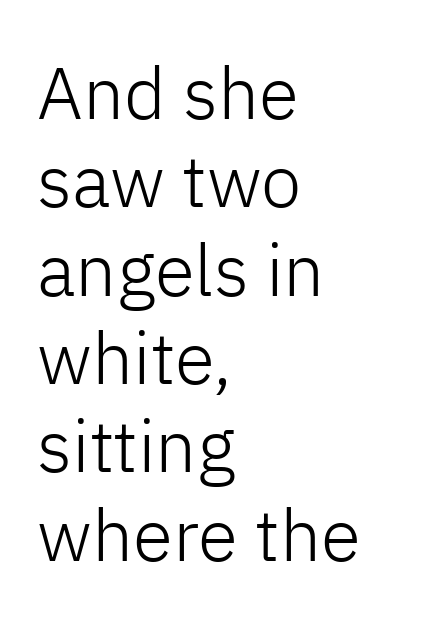
A typesetter would mark this as roman, not italic. These lines are rendered in a variable-pitch font. Rule under the text: the space is simply empty. Tracking here is standard; glyphs follow each other at the usual distance. Typographically, this falls in the sans-serif category.
